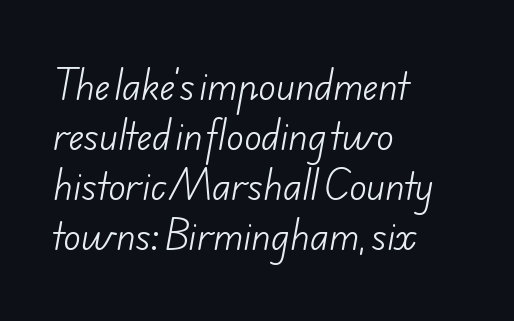
The image shows 36 px light sans-serif type; set left-aligned, normal line spacing (1.39x), normal letter spacing, not underlined; low stroke contrast and a small x-height.
